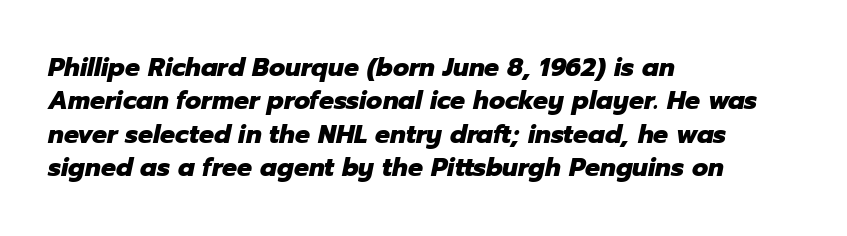
The foot of each line stays bare and open. Chunky letters — that's bold for sure. The face used here is rendered with its standard letterfit. Tall strokes in this sample are angled rather than plumb. These lines sit exactly where default settings would place them.
